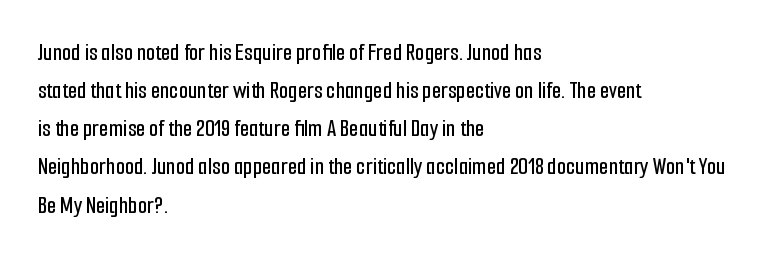
Q: Is the text italic (slanted)? A: No, it is upright.
Q: Is the text underlined? A: No.
Q: How is the paragraph aligned? A: Left-aligned.
Q: Is the spacing between letters normal or unusually wide? A: Normal.
Q: Is the spacing between lines tight, normal or loose? A: Normal.
